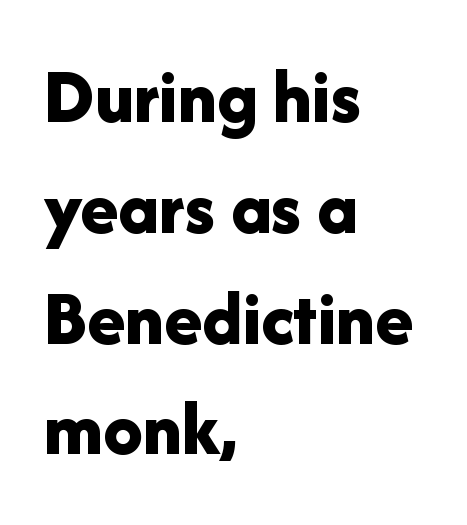
The image shows 78 px bold sans-serif type, upright; set left-aligned, normal line spacing (1.42x), normal letter spacing, not underlined; low stroke contrast and a medium x-height.
